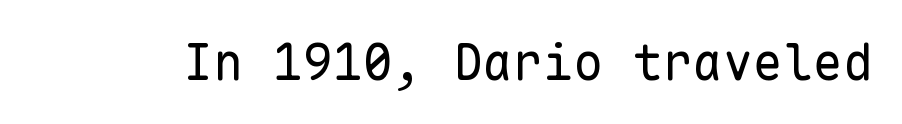
{"serif": "no", "italic": "no", "bold": "no", "weight": "regular", "width": "normal", "stroke_contrast": "low", "x_height": "medium", "monospaced": "yes", "underline": "no", "letter_spacing": "normal", "letter_spacing_em": 0.0, "glyph_px": 50}
